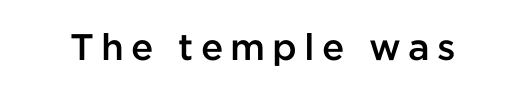
Q: Is the text bold? A: Semi-bold.
Q: Is the text italic (slanted)? A: No, it is upright.
Q: Is the typeface a serif or a sans-serif typeface? A: Sans-serif.
Q: Is the text underlined? A: No.
Q: Width (condensed, normal, or wide)? A: Normal.
Q: Stroke contrast? A: Low.
Q: x-height? A: Medium.
Q: Monospaced? A: No.
